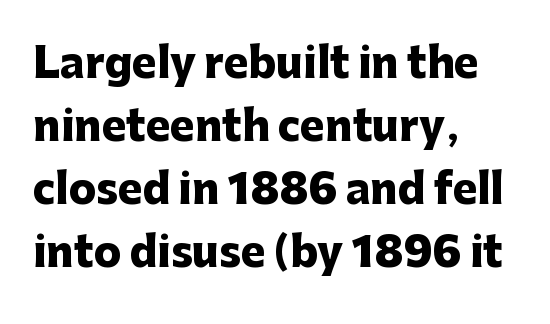
Q: Is the text bold? A: Yes.
Q: Is the text italic (slanted)? A: No, it is upright.
Q: Is the typeface a serif or a sans-serif typeface? A: Sans-serif.
Q: Is the text underlined? A: No.
Q: How is the paragraph aligned? A: Left-aligned.
Q: Is the spacing between letters normal or unusually wide? A: Normal.
Q: Is the spacing between lines tight, normal or loose? A: Normal.
Q: Width (condensed, normal, or wide)? A: Normal.
Q: Stroke contrast? A: Low.
Q: x-height? A: Medium.
Q: Monospaced? A: No.
